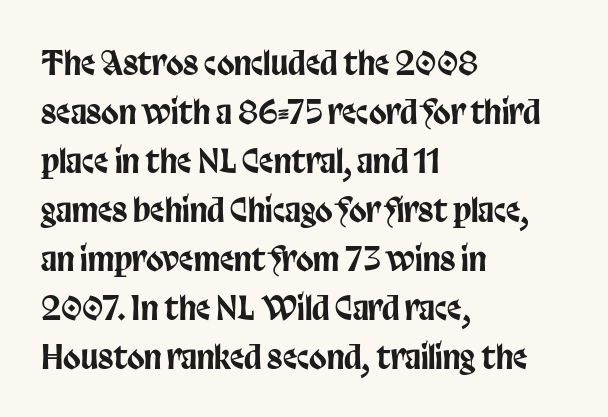
Q: Is the text italic (slanted)? A: No, it is upright.
Q: Is the typeface a serif or a sans-serif typeface? A: Sans-serif.
Q: Is the text underlined? A: No.
Q: How is the paragraph aligned? A: Left-aligned.
Q: Is the spacing between letters normal or unusually wide? A: Normal.
Q: Is the spacing between lines tight, normal or loose? A: Normal.
Q: Width (condensed, normal, or wide)? A: Condensed.
Q: Stroke contrast? A: Low.
Q: x-height? A: Large.
Q: Monospaced? A: No.
